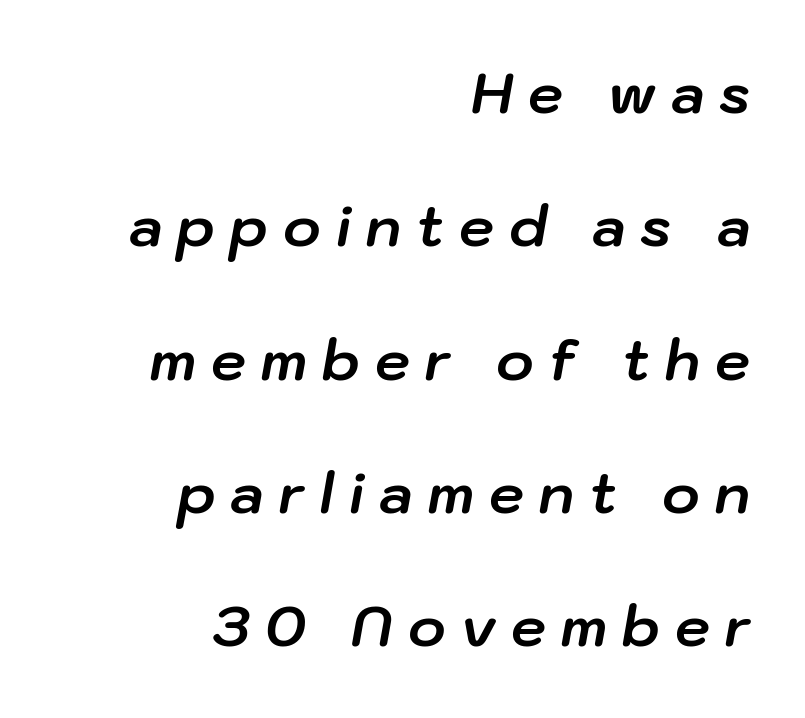
{"italic": "yes", "lean": "right", "slant_degrees": 10, "bold": "yes", "weight": "bold", "width": "normal", "stroke_contrast": "low", "x_height": "medium", "monospaced": "no", "underline": "no", "align": "right", "line_spacing": "loose", "line_spacing_ratio": 2.38, "letter_spacing": "wide", "letter_spacing_em": 0.27, "glyph_px": 56}
